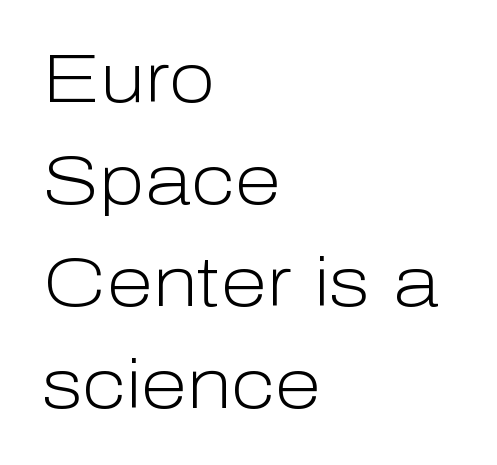
Serif or sans? Sans — the stroke terminals are bare. What's the leading like? Ordinary, nothing unusual. Anything drawn beneath the words? Only blank space. Italic? Not at all — the glyphs are vertical. Horizontally, the lines are justified to the leading edge only. The font sits on the lighter half of the weight spectrum, regular included.
